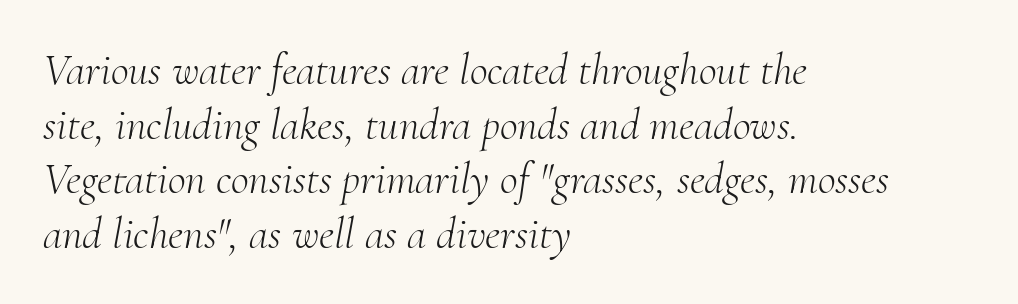
The text carries the slant typical of an italic or oblique font. Each letter keeps its own natural width here, so spacing adapts to shape. Underline: absent. Spacing between characters is what you'd get straight out of the box.
